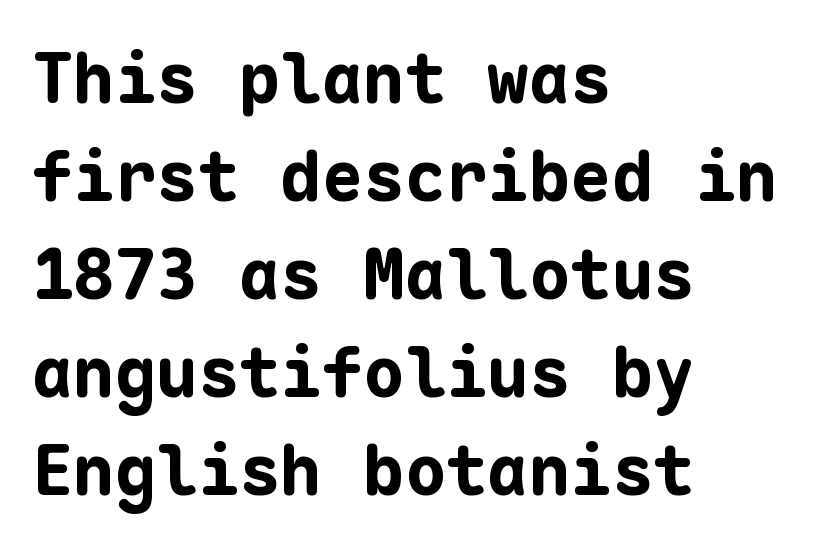
The letters sit at their default tracking, neither squeezed nor spread. The face used here is monospaced, like something from a code editor. Normally led — the rows are evenly, conventionally spaced. A bare baseline throughout the passage. This is sans-serif lettering, the kind often seen on screens and signage. Upright lettering throughout.
